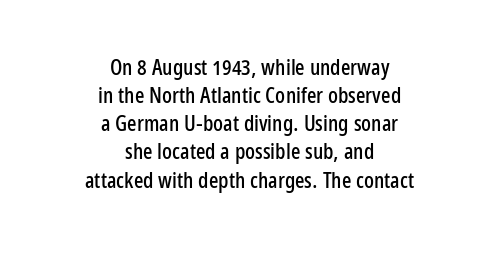
The image shows 22 px text type, upright; set centered, normal line spacing (1.28x), normal letter spacing, not underlined.
